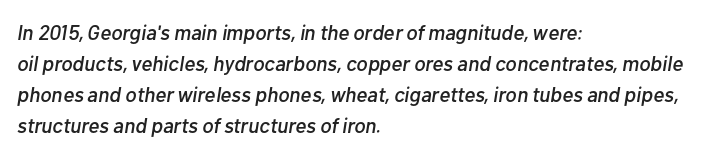
Q: Is the text italic (slanted)? A: Yes, it leans right by about 10 degrees.
Q: Is the text underlined? A: No.
Q: How is the paragraph aligned? A: Left-aligned.
Q: Is the spacing between letters normal or unusually wide? A: Normal.
Q: Is the spacing between lines tight, normal or loose? A: Normal.
